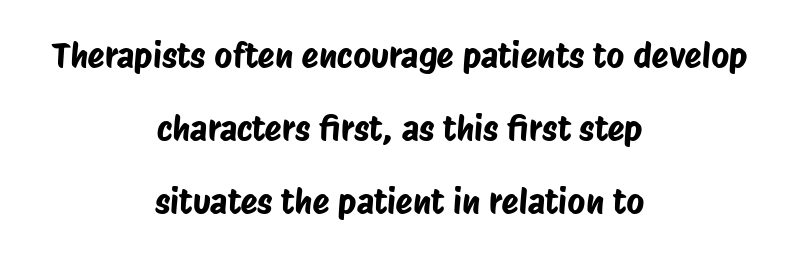
{"serif": "no", "width": "condensed", "stroke_contrast": "low", "x_height": "large", "monospaced": "no", "underline": "no", "align": "center", "line_spacing": "loose", "line_spacing_ratio": 2.08, "letter_spacing": "normal", "letter_spacing_em": 0.0, "glyph_px": 35}
